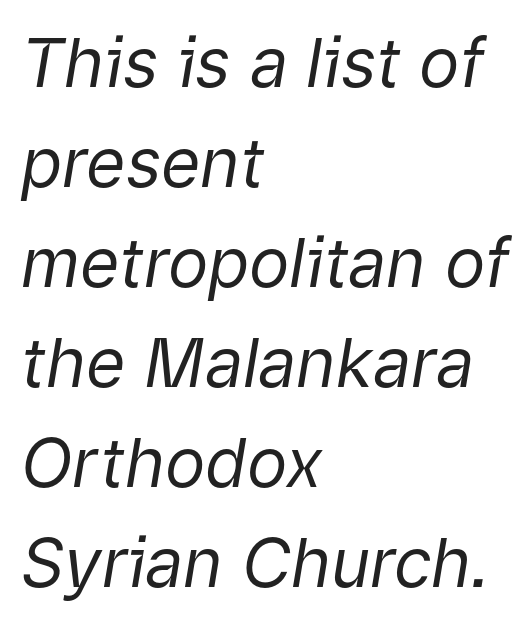
Varying glyph widths throughout — classic text-font behaviour. Slant detected: the letters are inclined. Bold? No — there's no thickening of the strokes. The type is set solid horizontally, with unmodified tracking.
